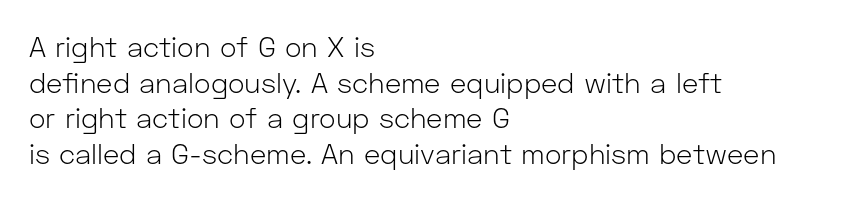
{"serif": "no", "italic": "no", "bold": "no", "weight": "light", "width": "normal", "stroke_contrast": "low", "x_height": "medium", "monospaced": "no", "underline": "no", "align": "left", "line_spacing": "normal", "line_spacing_ratio": 1.27, "letter_spacing": "normal", "letter_spacing_em": 0.0, "glyph_px": 28}
